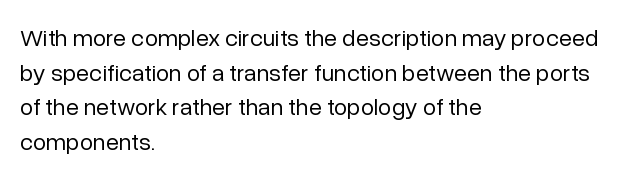
{"italic": "no", "bold": "no", "underline": "no", "align": "left", "line_spacing": "normal", "line_spacing_ratio": 1.44, "letter_spacing": "normal", "letter_spacing_em": 0.0, "glyph_px": 24}
